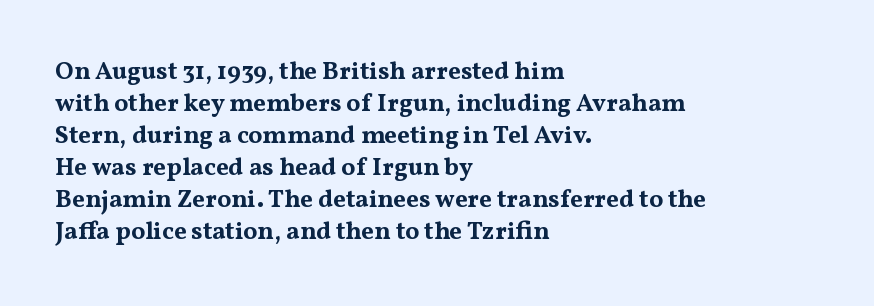
The typesetter chose a ragged-right arrangement here. The line texture is even and compact thanks to regular tracking. Summary of weight: heavy, a full bold. Vertically, the passage feels balanced, rows spaced as you'd expect. In terms of posture, this sample is upright.
